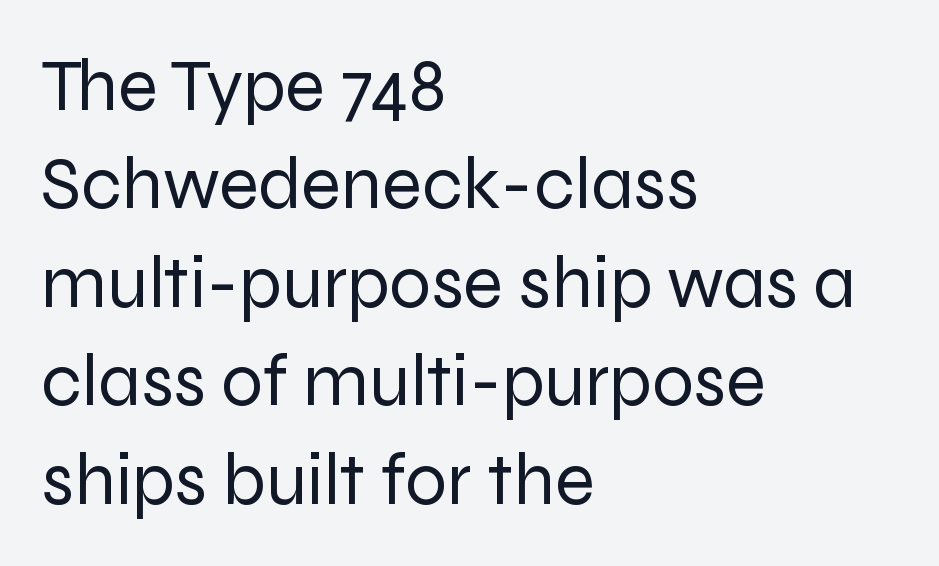
The image shows 74 px regular-weight sans-serif type, upright; set left-aligned, normal line spacing (1.33x), normal letter spacing, not underlined; low stroke contrast and a medium x-height.
